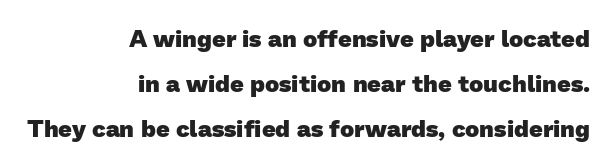
Q: Is the text bold? A: Yes.
Q: Is the text underlined? A: No.
Q: How is the paragraph aligned? A: Right-aligned.
Q: Is the spacing between letters normal or unusually wide? A: Normal.
